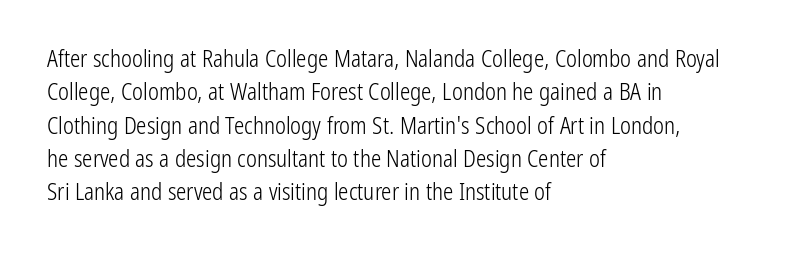
The image shows 23 px text type, upright; set left-aligned, normal line spacing (1.45x), normal letter spacing, not underlined.
